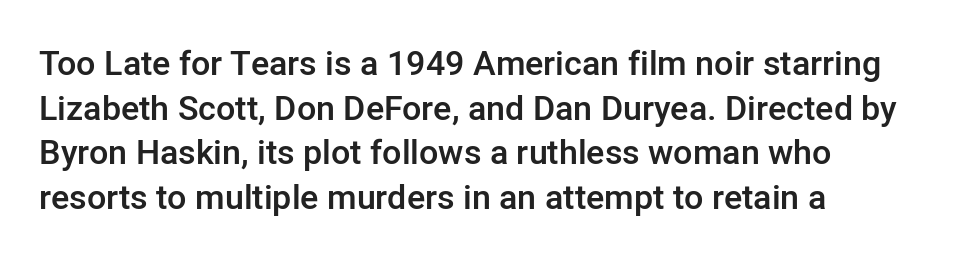
The space between consecutive lines is moderate. Weight check: semibold — heavier than regular, not quite bold. The space beneath each line is pristine and unruled. Looks like regular typesetting: each glyph gets only the width it needs. The characters display no serif detailing; their extremities are plain. The text block is weighted toward the left margin, trailing off unevenly rightward.
